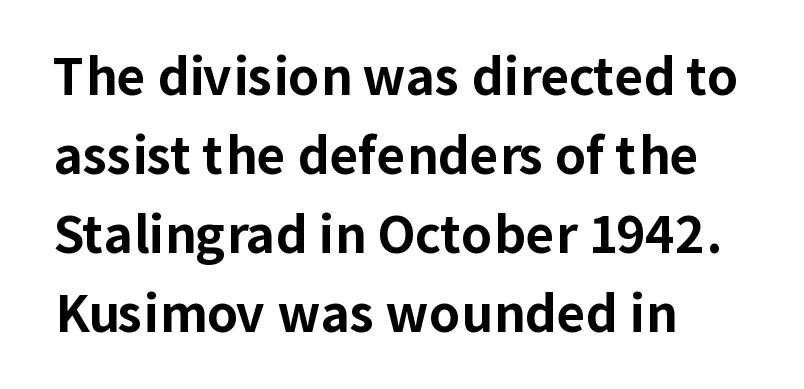
Q: Is the text bold? A: Yes.
Q: Is the text italic (slanted)? A: No, it is upright.
Q: Is the typeface a serif or a sans-serif typeface? A: Sans-serif.
Q: Is the text underlined? A: No.
Q: How is the paragraph aligned? A: Left-aligned.
Q: Is the spacing between letters normal or unusually wide? A: Normal.
Q: Is the spacing between lines tight, normal or loose? A: Normal.
Q: Width (condensed, normal, or wide)? A: Normal.
Q: Stroke contrast? A: Low.
Q: x-height? A: Medium.
Q: Monospaced? A: No.
